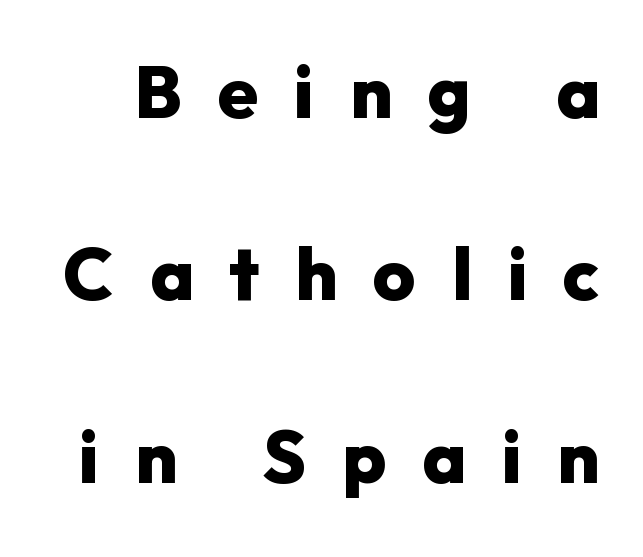
Q: Is the text bold? A: Yes.
Q: Is the text italic (slanted)? A: No, it is upright.
Q: Is the typeface a serif or a sans-serif typeface? A: Sans-serif.
Q: Is the text underlined? A: No.
Q: Is the spacing between letters normal or unusually wide? A: Unusually wide.
Q: Is the spacing between lines tight, normal or loose? A: Loose.
Q: Width (condensed, normal, or wide)? A: Normal.
Q: Stroke contrast? A: Low.
Q: x-height? A: Medium.
Q: Monospaced? A: No.
